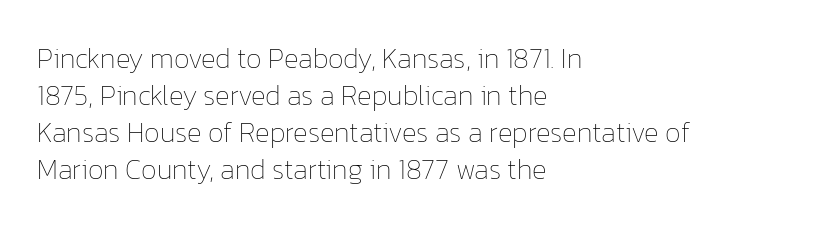
The image shows 28 px thin type, upright; set left-aligned, normal line spacing (1.32x), normal letter spacing, not underlined; low stroke contrast and a medium x-height.
